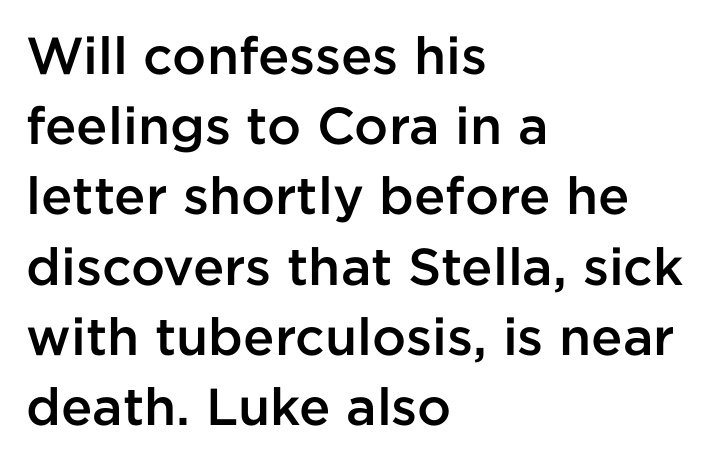
Do the characters align in a grid? No, the font is proportional. The horizontal fit of the characters is conventional and even. These lines are set flush left with a ragged right edge. The typeface chosen for these lines omits serifs. The strokes are fattened partway — semibold, not bold.
